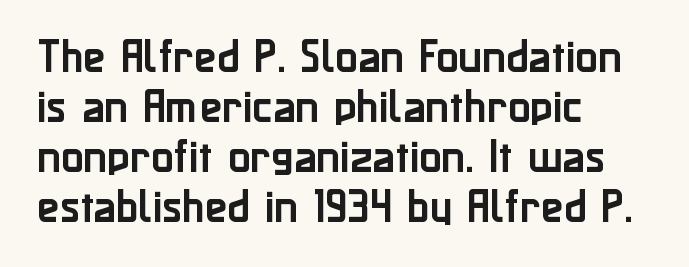
The image shows 37 px sans-serif type, upright; set left-aligned, normal line spacing (1.35x), normal letter spacing, not underlined; low stroke contrast and a medium x-height.
